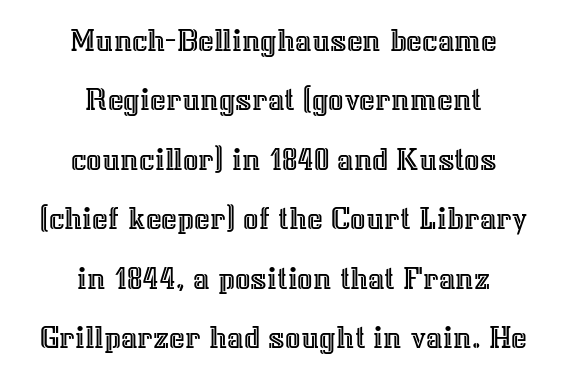
Q: Is the text italic (slanted)? A: No, it is upright.
Q: Is the text underlined? A: No.
Q: How is the paragraph aligned? A: Centered.
Q: Is the spacing between letters normal or unusually wide? A: Normal.
Q: Width (condensed, normal, or wide)? A: Normal.
Q: x-height? A: Medium.
Q: Monospaced? A: No.
